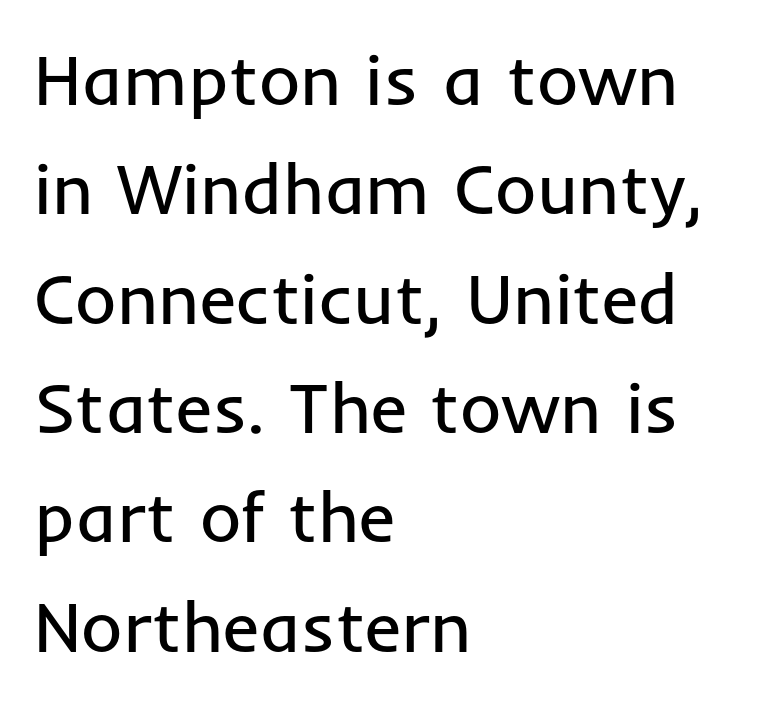
The image shows 71 px regular-weight sans-serif type, upright; set left-aligned, normal line spacing (1.54x), normal letter spacing, not underlined; low stroke contrast and a medium x-height.
